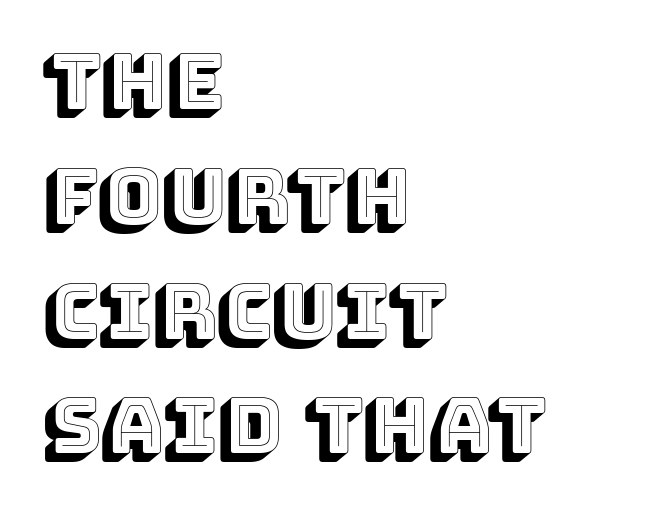
The image shows 76 px text type, upright; set left-aligned, normal line spacing (1.51x), normal letter spacing, not underlined; a large x-height.
